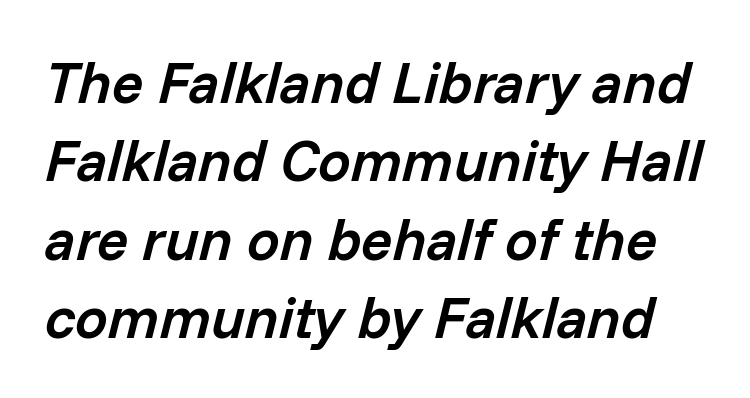
Q: Is the text bold? A: Semi-bold.
Q: Is the text italic (slanted)? A: Yes, it leans right by about 14 degrees.
Q: Is the text underlined? A: No.
Q: Is the spacing between letters normal or unusually wide? A: Normal.
Q: Is the spacing between lines tight, normal or loose? A: Normal.
Q: Width (condensed, normal, or wide)? A: Normal.
Q: Stroke contrast? A: Low.
Q: x-height? A: Medium.
Q: Monospaced? A: No.
